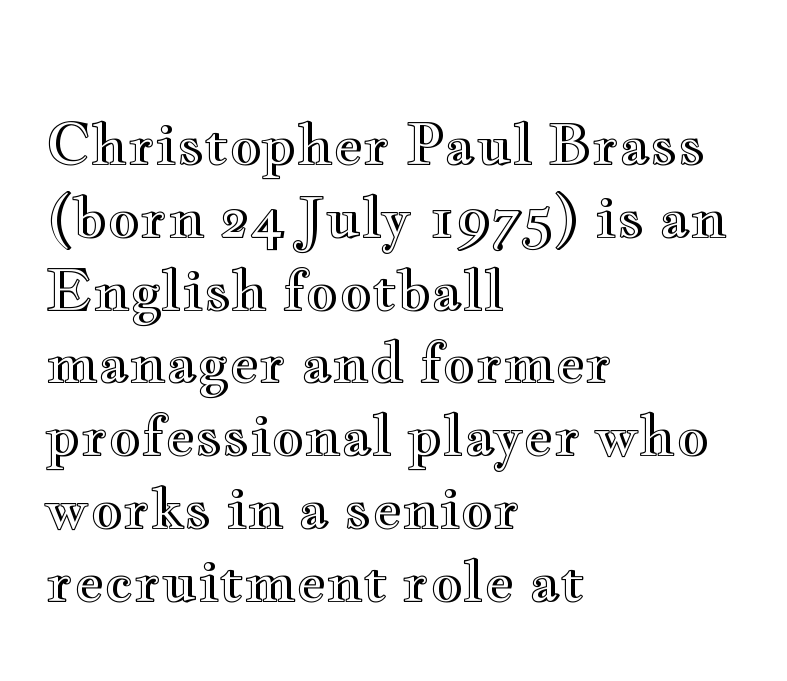
You could not count columns in this text — the font is proportionally spaced. Typeset ragged right — the left edge is the straight one. No extra tracking has been applied to these lines. Every character sits straight up, as roman type does. Just letters on the line, the space beneath them empty.
